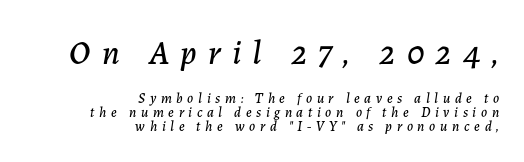
The image shows 34 px text type, italic (leaning right); set right-aligned, tight line spacing (1.0x), unusually wide letter spacing (+0.33 em), not underlined; the first (top) block is 2.43x larger; low stroke contrast and a medium x-height.
